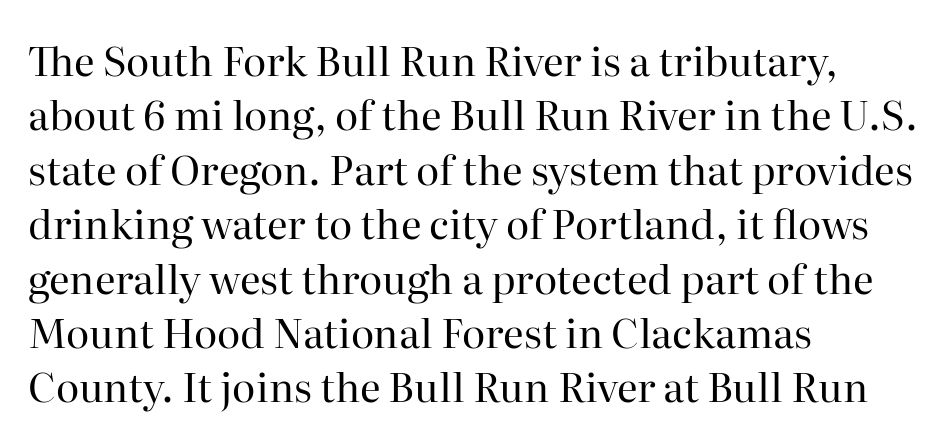
The image shows 40 px regular-weight serif type, upright; set left-aligned, normal line spacing (1.36x), normal letter spacing, not underlined; high stroke contrast and a medium x-height.
